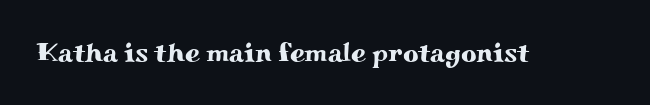
Q: Is the text italic (slanted)? A: No, it is upright.
Q: Is the text underlined? A: No.
Q: Is the spacing between letters normal or unusually wide? A: Normal.
